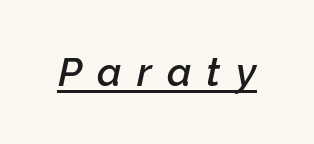
Q: Is the text bold? A: Semi-bold.
Q: Is the text italic (slanted)? A: Yes, it leans right by about 12 degrees.
Q: Is the text underlined? A: Yes.
Q: Is the spacing between letters normal or unusually wide? A: Unusually wide.
Q: Width (condensed, normal, or wide)? A: Normal.
Q: Stroke contrast? A: Low.
Q: x-height? A: Medium.
Q: Monospaced? A: No.
